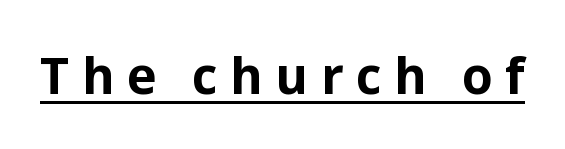
Every stem runs plumb, perpendicular to the baseline. Looks like someone drew a line under every word here. Does extra space separate the letters? Yes, quite a lot of it. Varying glyph widths throughout — classic text-font behaviour. A dark, heavy texture on the line: the type is bold.
